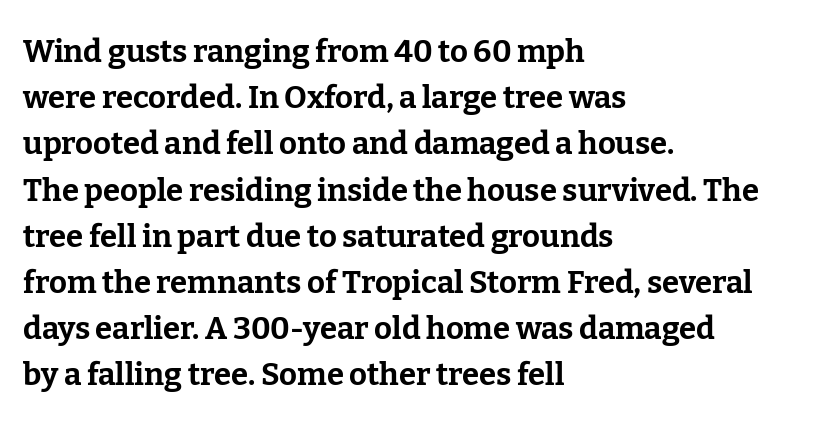
{"serif": "yes", "italic": "no", "bold": "yes", "weight": "bold", "width": "normal", "stroke_contrast": "low", "x_height": "medium", "monospaced": "no", "underline": "no", "align": "left", "line_spacing": "normal", "line_spacing_ratio": 1.49, "letter_spacing": "normal", "letter_spacing_em": 0.0, "glyph_px": 31}
